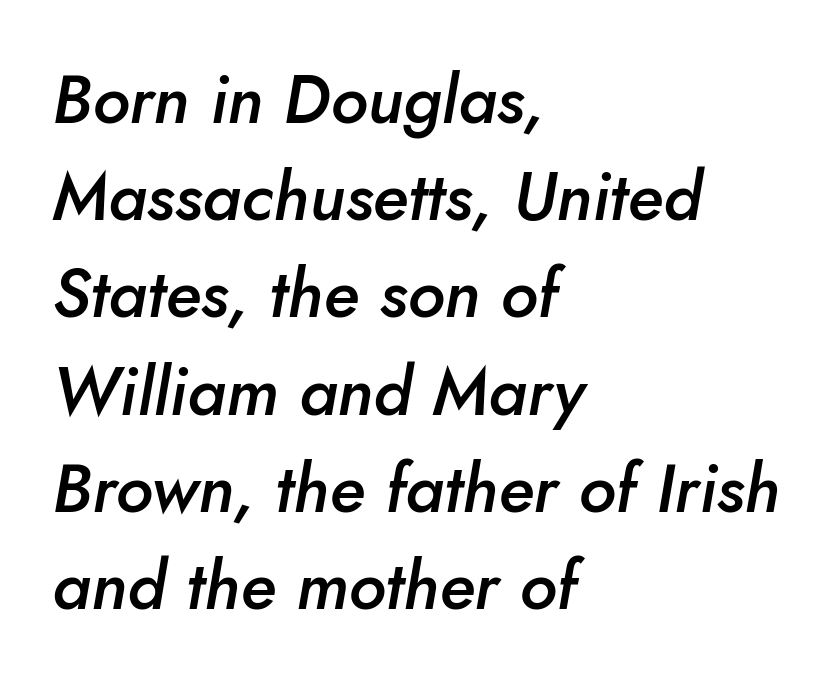
Q: Is the text bold? A: Semi-bold.
Q: Is the text italic (slanted)? A: Yes, it leans right by about 10 degrees.
Q: Is the text underlined? A: No.
Q: How is the paragraph aligned? A: Left-aligned.
Q: Is the spacing between letters normal or unusually wide? A: Normal.
Q: Is the spacing between lines tight, normal or loose? A: Normal.
Q: Width (condensed, normal, or wide)? A: Normal.
Q: Stroke contrast? A: Low.
Q: x-height? A: Small.
Q: Monospaced? A: No.
